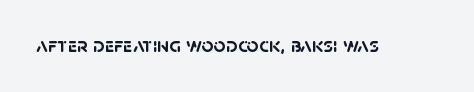
{"bold": "yes", "underline": "no", "letter_spacing": "normal", "letter_spacing_em": 0.0, "glyph_px": 21}
